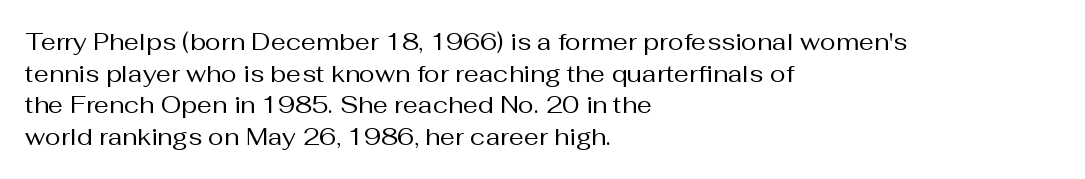
Q: Is the text bold? A: No.
Q: Is the text italic (slanted)? A: No, it is upright.
Q: Is the text underlined? A: No.
Q: How is the paragraph aligned? A: Left-aligned.
Q: Is the spacing between letters normal or unusually wide? A: Normal.
Q: Is the spacing between lines tight, normal or loose? A: Normal.
